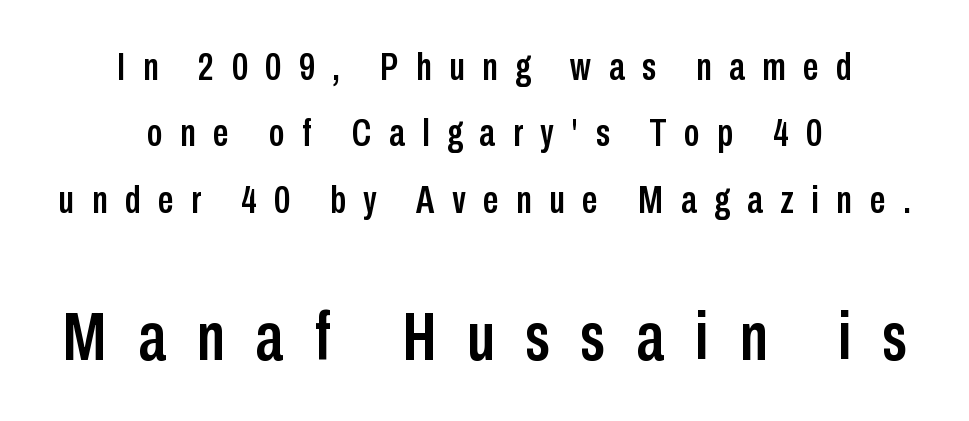
Serifs: no, the terminals of the letterforms are clean. Between these two stacked blocks, the lower one wins on size. A clean baseline with only descenders dipping below it. The rendering uses natural spacing where letterforms have individual widths.
